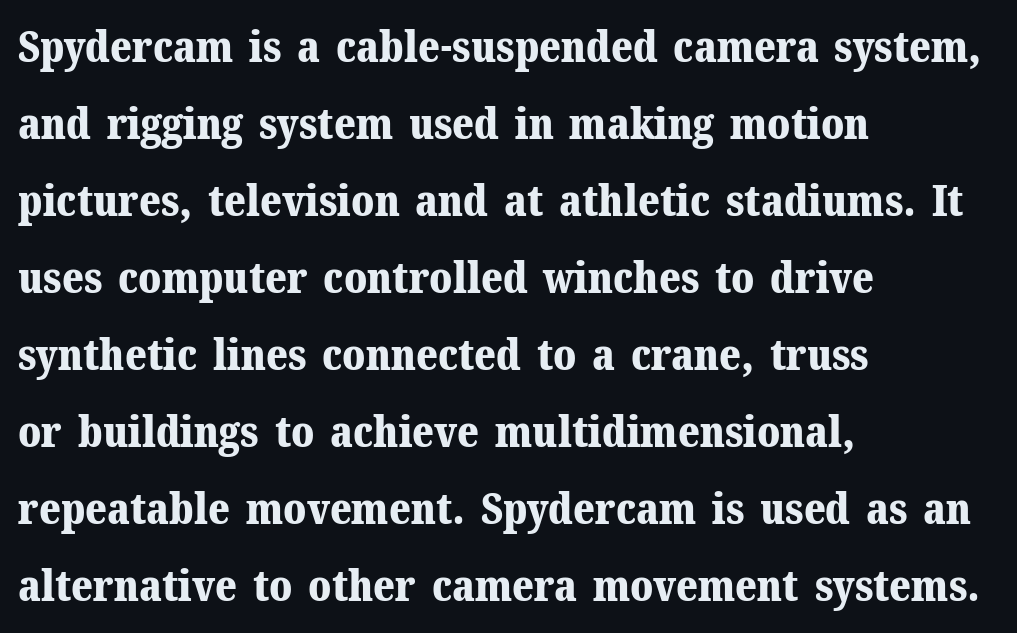
{"serif": "yes", "italic": "no", "bold": "yes", "weight": "bold", "width": "normal", "stroke_contrast": "medium", "x_height": "medium", "monospaced": "no", "underline": "no", "align": "left", "line_spacing_ratio": 1.75, "letter_spacing": "normal", "letter_spacing_em": 0.0, "glyph_px": 44}
